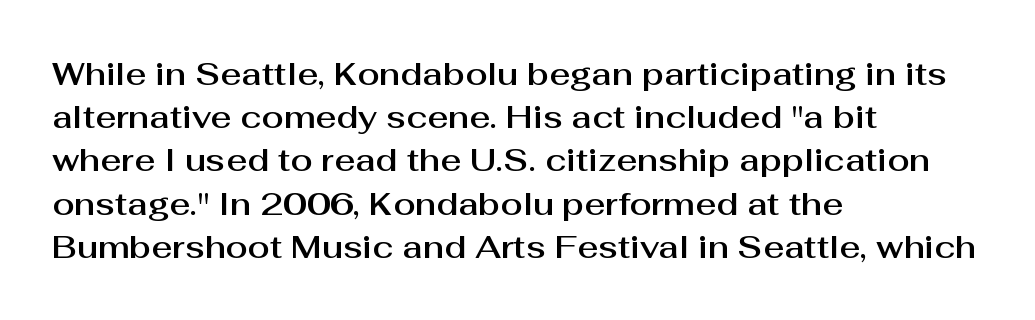
The leading is moderate, giving the passage an even texture. You can tell it's not italic because the verticals are truly vertical. Unlike a traditional serif, this face leaves its strokes unadorned. Any mark beneath the type? The region is blank.
